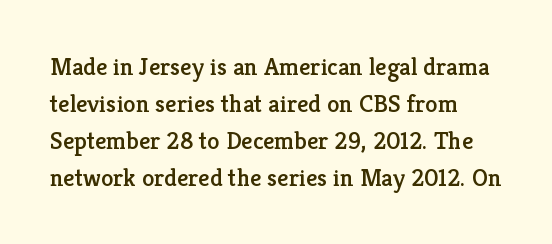
Q: Is the text italic (slanted)? A: No, it is upright.
Q: Is the text underlined? A: No.
Q: Is the spacing between letters normal or unusually wide? A: Normal.
Q: Is the spacing between lines tight, normal or loose? A: Normal.
